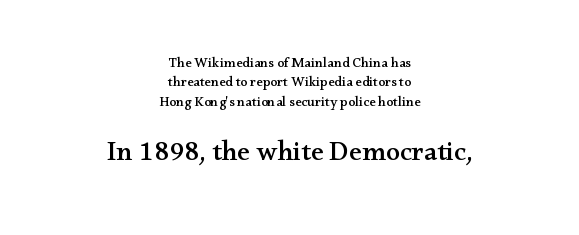
Leftover space on each line is divided equally before and after the words. Does extra space separate the letters? No, they use regular spacing. Characters remain perfectly vertical along every line. The designer gave the closing block more size than the opening block. Check under the words: just untouched page.
